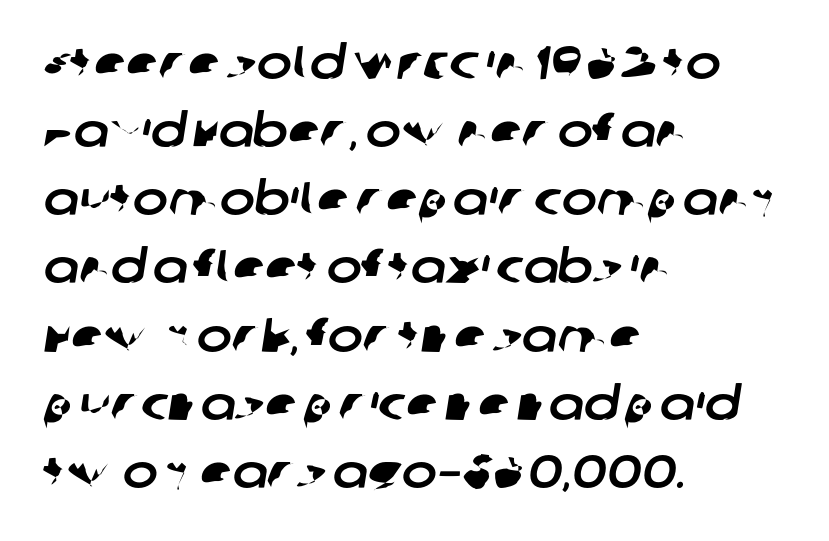
Q: Is the typeface a serif or a sans-serif typeface? A: Sans-serif.
Q: Is the text underlined? A: No.
Q: How is the paragraph aligned? A: Left-aligned.
Q: Is the spacing between letters normal or unusually wide? A: Normal.
Q: Is the spacing between lines tight, normal or loose? A: Normal.
Q: Width (condensed, normal, or wide)? A: Normal.
Q: Stroke contrast? A: Low.
Q: x-height? A: Large.
Q: Monospaced? A: No.
